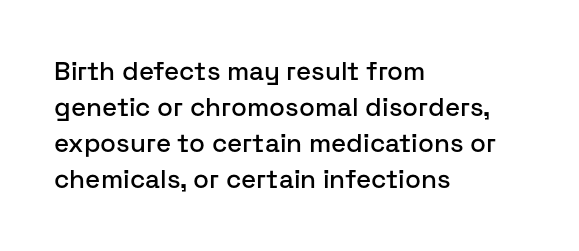
{"italic": "no", "underline": "no", "align": "left", "line_spacing": "normal", "line_spacing_ratio": 1.39, "letter_spacing": "normal", "letter_spacing_em": 0.0, "glyph_px": 26}
